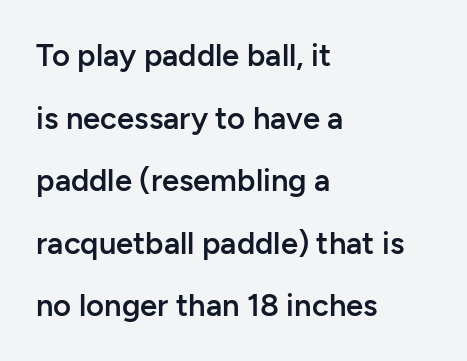
Letters rest on an invisible, unmarked baseline. The type is set solid horizontally, with unmodified tracking. The font is running at a semibold setting, under full bold. Left-aligned paragraph, ragged on the right. Are there feet on the stems? There aren't — it's a sans.
